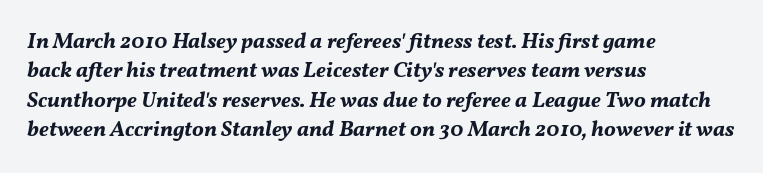
The image shows 22 px bold type, italic (leaning right); set left-aligned, normal line spacing (1.33x), normal letter spacing, not underlined.
